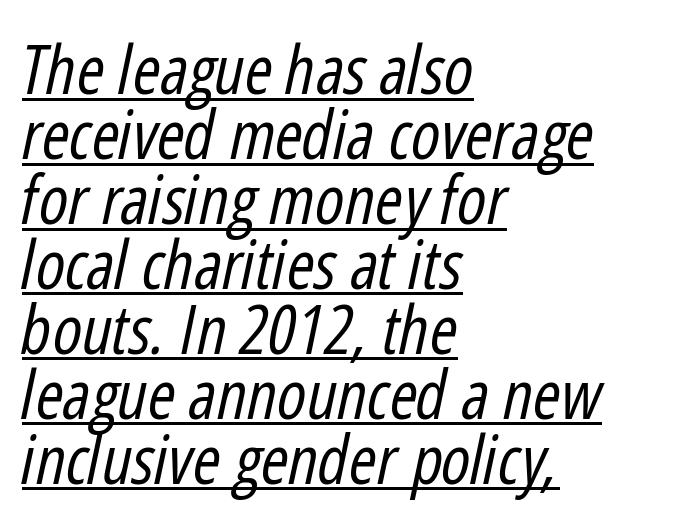
Q: Is the text bold? A: No.
Q: Is the text italic (slanted)? A: Yes, it leans right by about 12 degrees.
Q: Is the text underlined? A: Yes.
Q: How is the paragraph aligned? A: Left-aligned.
Q: Is the spacing between letters normal or unusually wide? A: Normal.
Q: Is the spacing between lines tight, normal or loose? A: Tight.
Q: Width (condensed, normal, or wide)? A: Condensed.
Q: Stroke contrast? A: Low.
Q: x-height? A: Medium.
Q: Monospaced? A: No.
